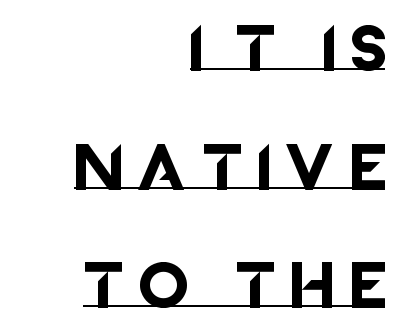
{"serif": "no", "italic": "no", "width": "normal", "stroke_contrast": "low", "x_height": "large", "monospaced": "no", "underline": "yes", "align": "right", "line_spacing": "loose", "line_spacing_ratio": 2.42, "letter_spacing": "wide", "letter_spacing_em": 0.37, "glyph_px": 49}
